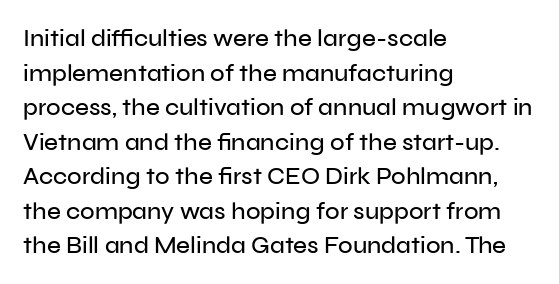
{"italic": "no", "underline": "no", "align": "left", "line_spacing": "normal", "line_spacing_ratio": 1.44, "letter_spacing": "normal", "letter_spacing_em": 0.0, "glyph_px": 24}
